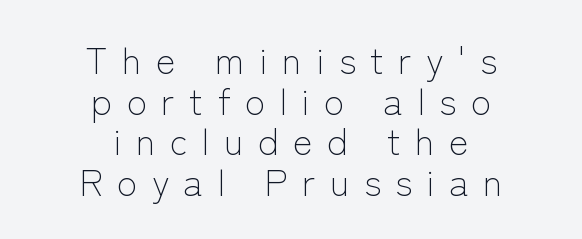
{"serif": "no", "italic": "no", "bold": "no", "weight": "light", "width": "normal", "stroke_contrast": "low", "x_height": "medium", "monospaced": "no", "underline": "no", "align": "center", "line_spacing": "tight", "line_spacing_ratio": 1.1, "letter_spacing": "wide", "letter_spacing_em": 0.39, "glyph_px": 37}
